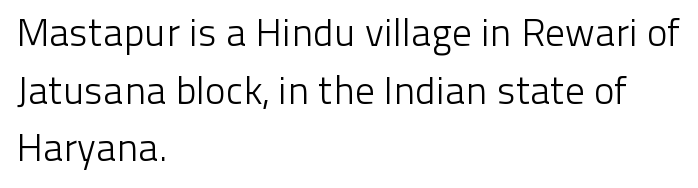
The image shows 39 px light sans-serif type, upright; set left-aligned, normal line spacing (1.48x), normal letter spacing, not underlined; low stroke contrast and a medium x-height.
